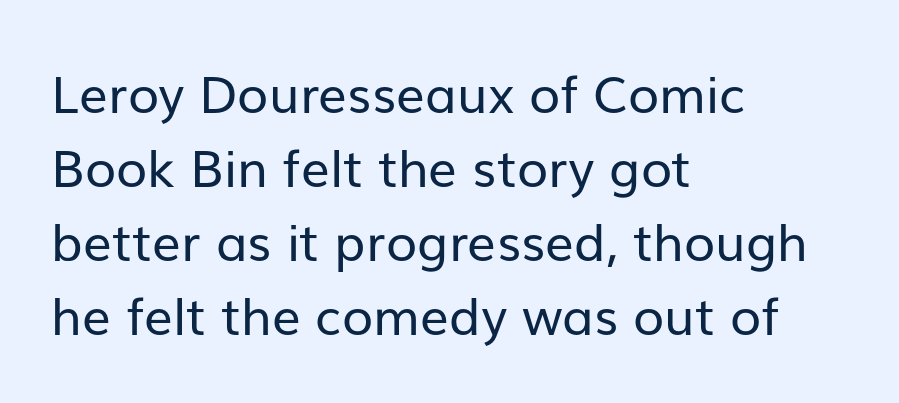
Q: Is the text bold? A: No.
Q: Is the text italic (slanted)? A: No, it is upright.
Q: Is the typeface a serif or a sans-serif typeface? A: Sans-serif.
Q: Is the text underlined? A: No.
Q: How is the paragraph aligned? A: Left-aligned.
Q: Is the spacing between letters normal or unusually wide? A: Normal.
Q: Is the spacing between lines tight, normal or loose? A: Normal.
Q: Width (condensed, normal, or wide)? A: Normal.
Q: Stroke contrast? A: Low.
Q: x-height? A: Medium.
Q: Monospaced? A: No.
